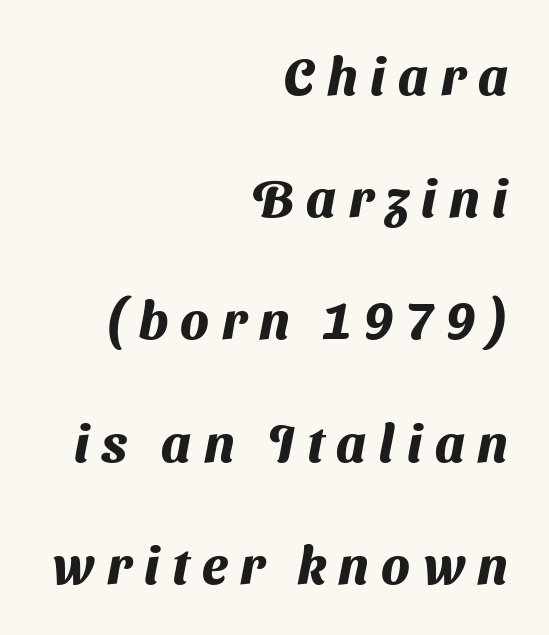
{"serif": "no", "bold": "yes", "weight": "heavy", "width": "normal", "stroke_contrast": "medium", "x_height": "medium", "monospaced": "no", "underline": "no", "align": "right", "line_spacing": "loose", "line_spacing_ratio": 2.35, "letter_spacing": "wide", "letter_spacing_em": 0.24, "glyph_px": 52}
